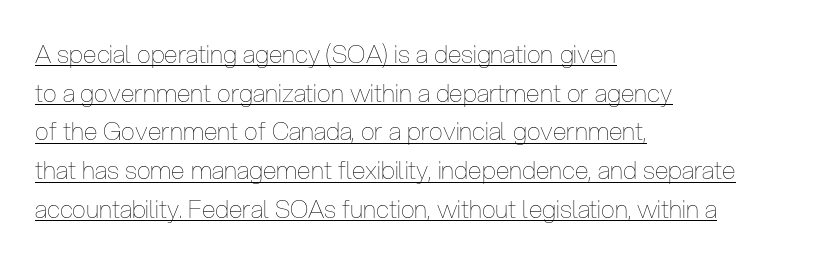
Every stem runs plumb, perpendicular to the baseline. The passage shown is not bold in any degree. Decoration check: the copy is underlined. Spacing between characters is what you'd get straight out of the box. Interline gaps are of average width in this sample.
